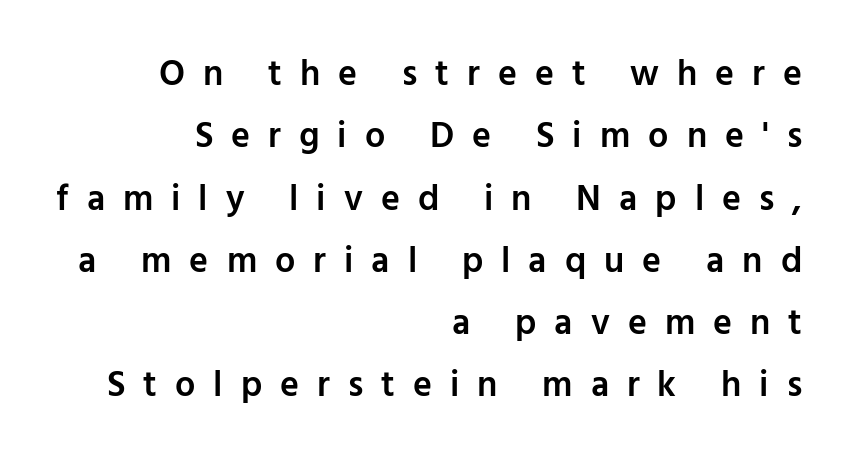
Quick note: not italic, upright. Characters follow at a spacing far wider than the type designer built in. All the whitespace from short lines collects on the left. Weight: semibold (demi). Each letter keeps its own natural width here, so spacing adapts to shape. Rule under the text: the space is simply empty.
